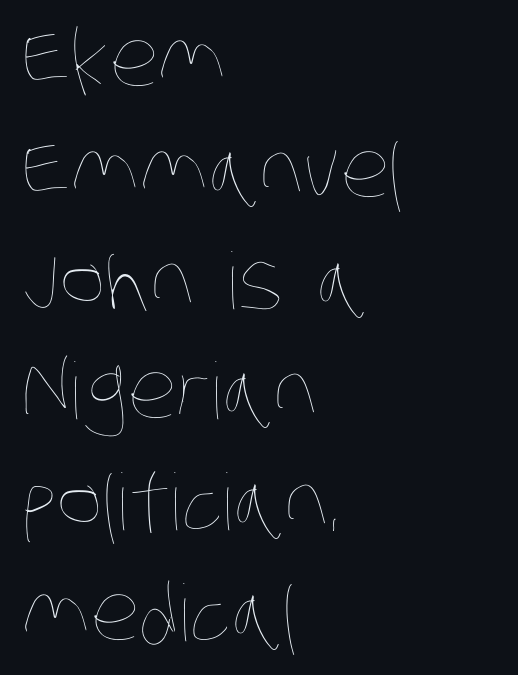
The image shows 78 px thin, condensed type; set left-aligned, normal line spacing (1.42x), normal letter spacing, not underlined; low stroke contrast and a large x-height.
